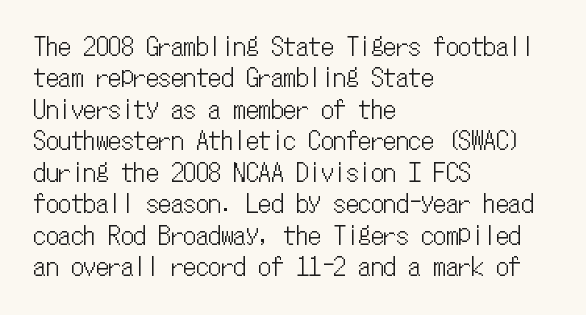
Q: Is the text italic (slanted)? A: No, it is upright.
Q: Is the text underlined? A: No.
Q: How is the paragraph aligned? A: Left-aligned.
Q: Is the spacing between letters normal or unusually wide? A: Normal.
Q: Is the spacing between lines tight, normal or loose? A: Normal.
